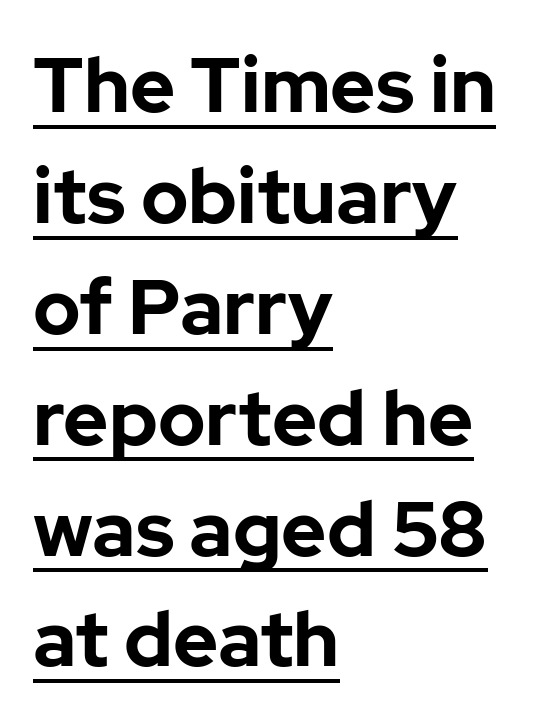
Q: Is the text bold? A: Yes.
Q: Is the text italic (slanted)? A: No, it is upright.
Q: Is the typeface a serif or a sans-serif typeface? A: Sans-serif.
Q: Is the text underlined? A: Yes.
Q: How is the paragraph aligned? A: Left-aligned.
Q: Is the spacing between letters normal or unusually wide? A: Normal.
Q: Is the spacing between lines tight, normal or loose? A: Normal.
Q: Width (condensed, normal, or wide)? A: Normal.
Q: Stroke contrast? A: Low.
Q: x-height? A: Medium.
Q: Monospaced? A: No.
